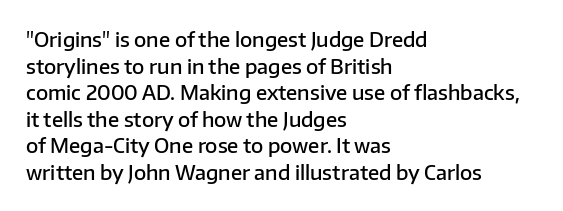
The image shows 20 px text type, upright; set left-aligned, normal line spacing (1.33x), normal letter spacing, not underlined.
